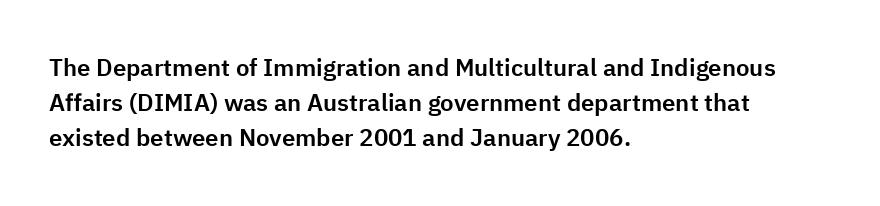
Style check: upright. The designer left line spacing at the default. Casual observation: everything's shoved over to the left. Tracking here is standard; glyphs follow each other at the usual distance. The foot of each line stays bare and open.
